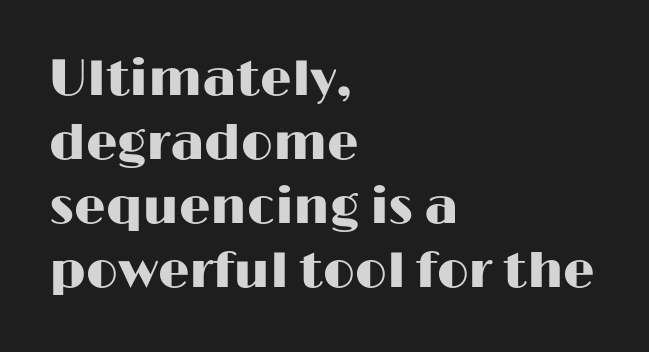
Q: Is the text italic (slanted)? A: No, it is upright.
Q: Is the typeface a serif or a sans-serif typeface? A: Sans-serif.
Q: Is the text underlined? A: No.
Q: How is the paragraph aligned? A: Left-aligned.
Q: Is the spacing between letters normal or unusually wide? A: Normal.
Q: Is the spacing between lines tight, normal or loose? A: Normal.
Q: Width (condensed, normal, or wide)? A: Wide.
Q: Stroke contrast? A: High.
Q: x-height? A: Medium.
Q: Monospaced? A: No.
